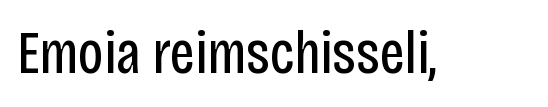
The image shows 60 px regular-weight, condensed sans-serif type, upright; set normal letter spacing, not underlined; low stroke contrast and a large x-height.
